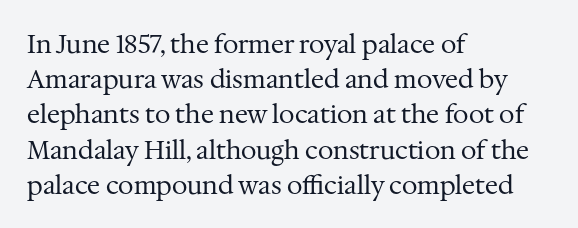
Q: Is the text bold? A: No.
Q: Is the text italic (slanted)? A: No, it is upright.
Q: Is the text underlined? A: No.
Q: How is the paragraph aligned? A: Left-aligned.
Q: Is the spacing between letters normal or unusually wide? A: Normal.
Q: Is the spacing between lines tight, normal or loose? A: Normal.
